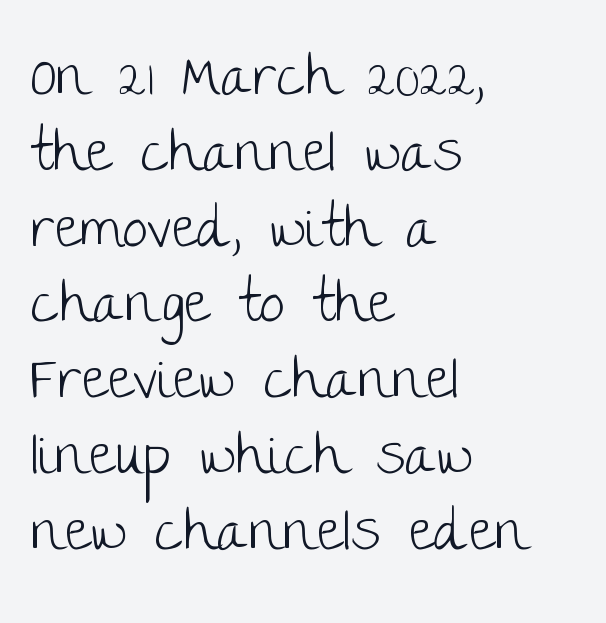
The image shows 57 px light sans-serif type, upright; set left-aligned, normal line spacing (1.33x), normal letter spacing, not underlined; low stroke contrast and a large x-height.
